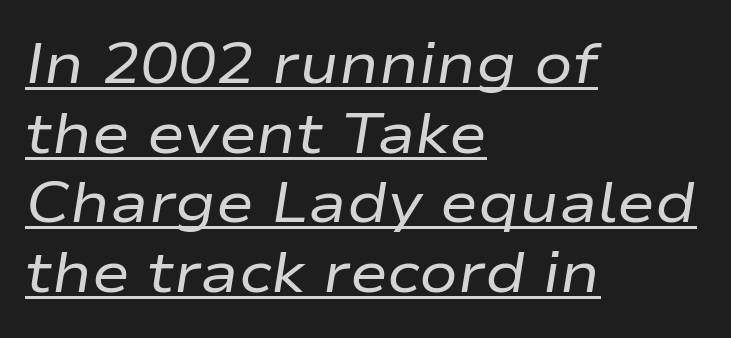
Q: Is the text bold? A: No.
Q: Is the text italic (slanted)? A: Yes, it leans right by about 9 degrees.
Q: Is the text underlined? A: Yes.
Q: How is the paragraph aligned? A: Left-aligned.
Q: Is the spacing between letters normal or unusually wide? A: Normal.
Q: Width (condensed, normal, or wide)? A: Wide.
Q: Stroke contrast? A: Low.
Q: x-height? A: Medium.
Q: Monospaced? A: No.
